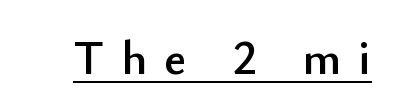
The image shows 49 px sans-serif type, upright; set unusually wide letter spacing (+0.34 em), underlined; low stroke contrast and a small x-height.
